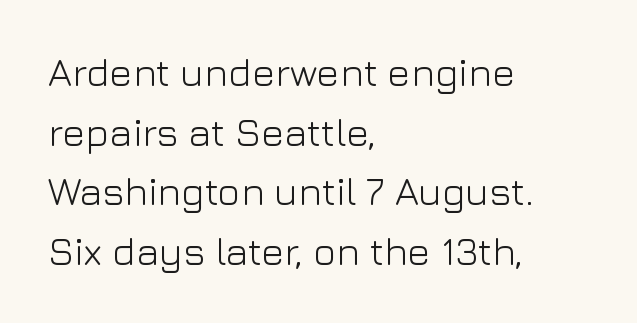
{"serif": "no", "italic": "no", "bold": "no", "weight": "light", "width": "normal", "stroke_contrast": "low", "x_height": "medium", "monospaced": "no", "underline": "no", "align": "left", "line_spacing": "normal", "line_spacing_ratio": 1.53, "letter_spacing": "normal", "letter_spacing_em": 0.0, "glyph_px": 39}
